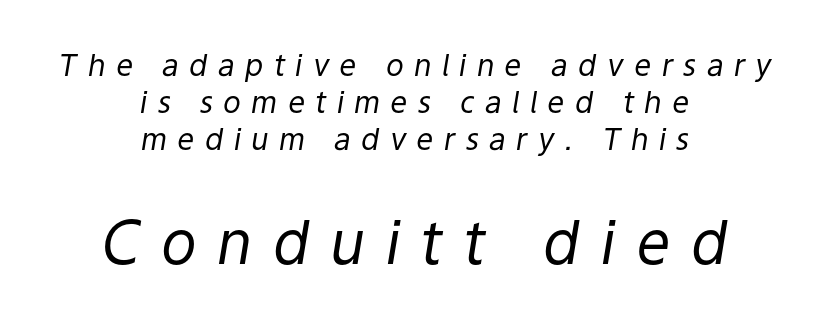
The image shows 60 px regular-weight type, italic (leaning right); set centered, line spacing 1.23x, unusually wide letter spacing (+0.34 em), not underlined; the second (bottom) block is 2.0x larger; low stroke contrast and a medium x-height.
